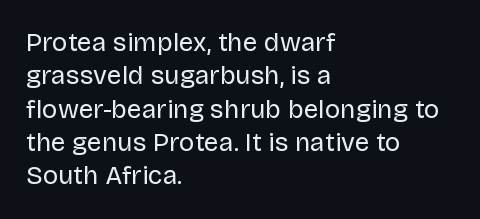
The image shows 26 px text type, upright; set left-aligned, normal line spacing (1.28x), normal letter spacing, not underlined.
